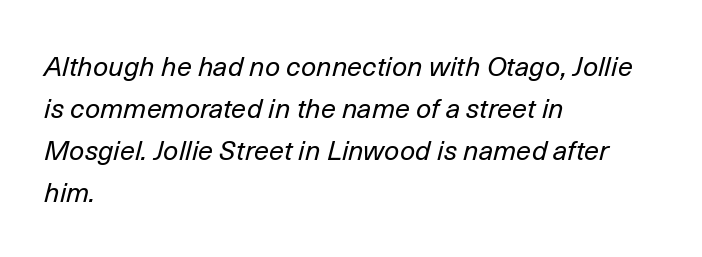
Style check: oblique. You could call the tracking neutral — neither tight nor loose. Check the space under the baseline: it is left empty. Each stroke keeps to a modest, everyday thickness or less.
